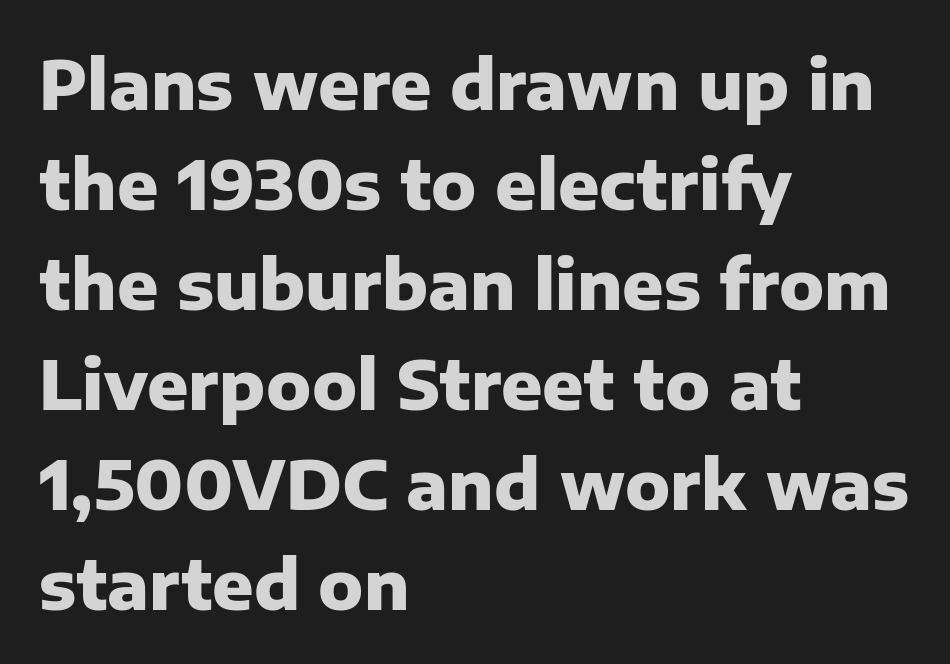
The image shows 68 px heavy sans-serif type, upright; set left-aligned, normal line spacing (1.47x), normal letter spacing, not underlined; low stroke contrast and a medium x-height.
